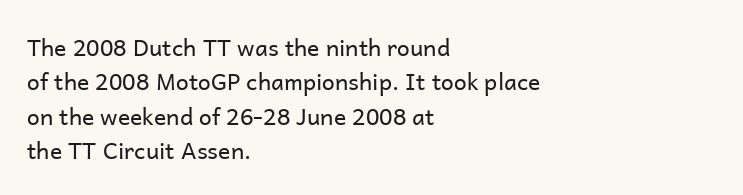
{"italic": "no", "bold": "no", "underline": "no", "align": "left", "line_spacing": "normal", "line_spacing_ratio": 1.49, "letter_spacing": "normal", "letter_spacing_em": 0.0, "glyph_px": 23}
